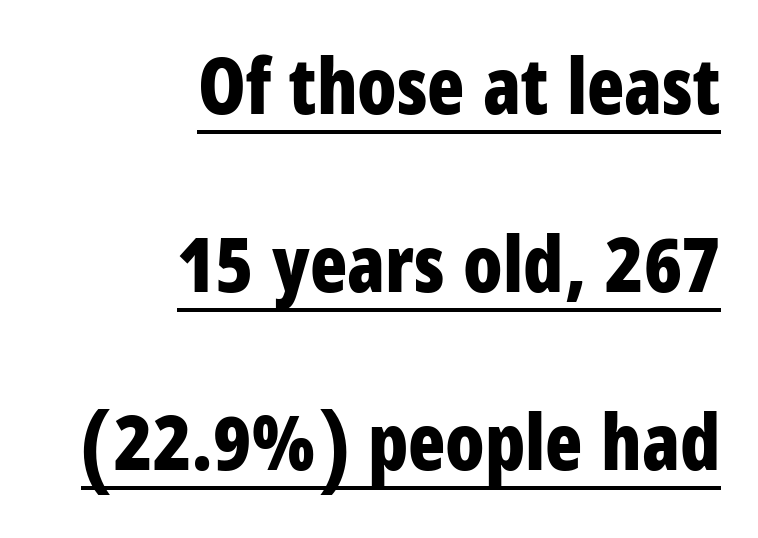
Students, observe the line beneath the letters — that is underlining. Notice how the stems are strictly vertical — no italics here. The passage shown stacks its lines with a broad gap. The letters are bold, with thick, heavy strokes. You could not count columns in this text — the font is proportionally spaced.
